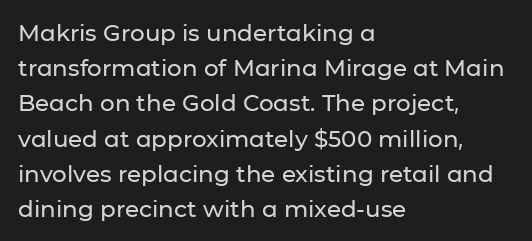
Q: Is the text italic (slanted)? A: No, it is upright.
Q: Is the text underlined? A: No.
Q: How is the paragraph aligned? A: Left-aligned.
Q: Is the spacing between letters normal or unusually wide? A: Normal.
Q: Is the spacing between lines tight, normal or loose? A: Normal.
